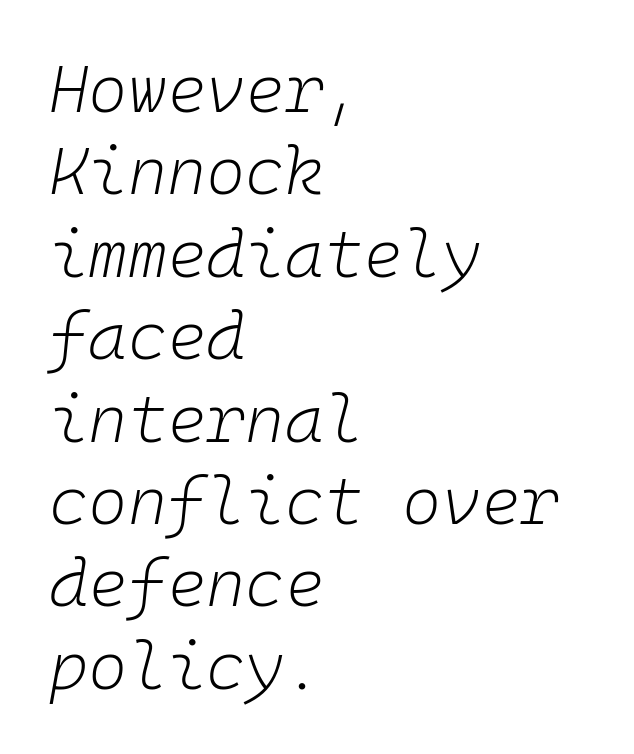
Q: Is the text bold? A: No.
Q: Is the text italic (slanted)? A: Yes, it leans right by about 10 degrees.
Q: Is the text underlined? A: No.
Q: How is the paragraph aligned? A: Left-aligned.
Q: Is the spacing between letters normal or unusually wide? A: Normal.
Q: Width (condensed, normal, or wide)? A: Normal.
Q: Stroke contrast? A: Low.
Q: x-height? A: Medium.
Q: Monospaced? A: Yes.
